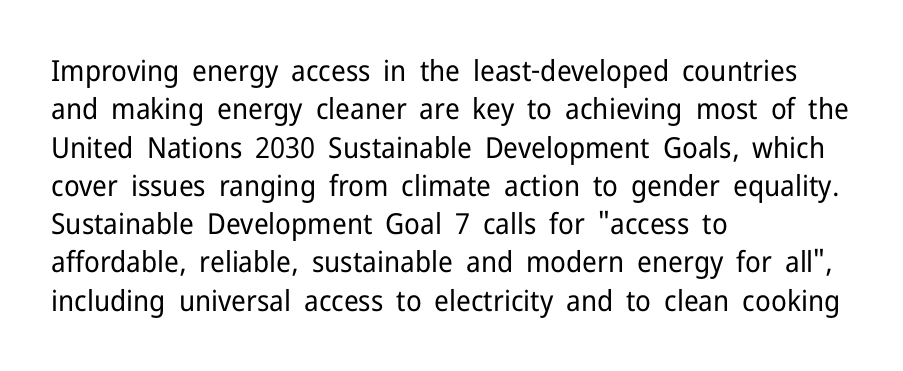
The image shows 29 px regular-weight sans-serif type, upright; set left-aligned, normal line spacing (1.32x), normal letter spacing, not underlined; low stroke contrast and a medium x-height.
